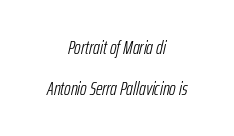
{"italic": "yes", "lean": "right", "slant_degrees": 12, "bold": "no", "underline": "no", "align": "center", "line_spacing": "loose", "line_spacing_ratio": 2.06, "letter_spacing": "normal", "letter_spacing_em": 0.0, "glyph_px": 20}
